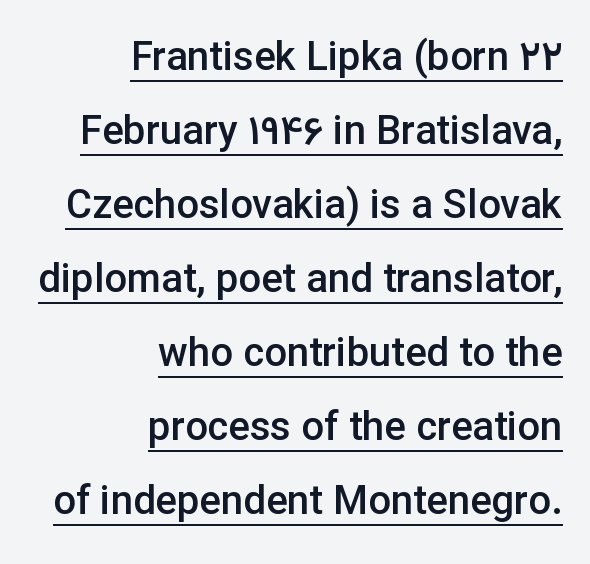
Q: Is the text bold? A: Semi-bold.
Q: Is the text italic (slanted)? A: No, it is upright.
Q: Is the typeface a serif or a sans-serif typeface? A: Sans-serif.
Q: Is the text underlined? A: Yes.
Q: How is the paragraph aligned? A: Right-aligned.
Q: Is the spacing between letters normal or unusually wide? A: Normal.
Q: Width (condensed, normal, or wide)? A: Normal.
Q: Stroke contrast? A: Low.
Q: x-height? A: Medium.
Q: Monospaced? A: No.
